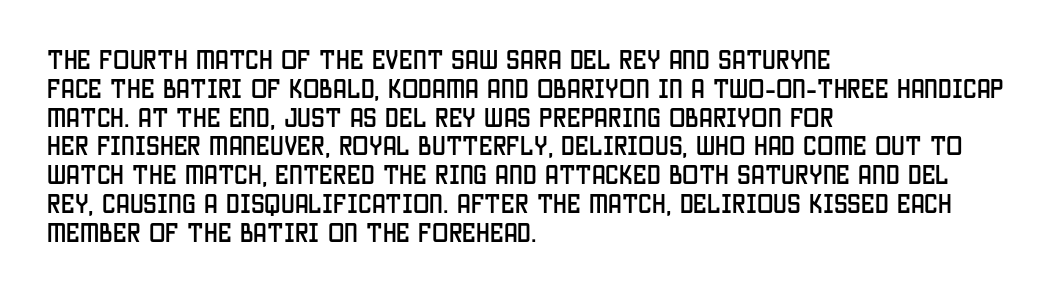
Descender tails drop into unmarked territory. Horizontal alignment here is leftward, the default for most running prose. Does extra space separate the letters? No, they use regular spacing. Upright lettering throughout. Evenly set lines give the paragraph a standard silhouette.
